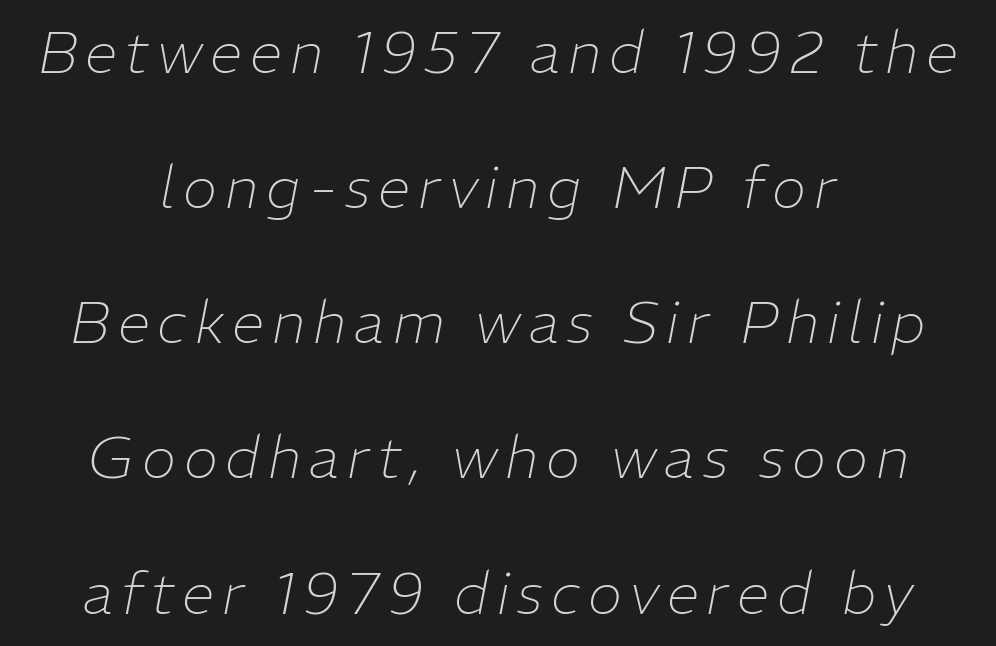
The image shows 58 px thin type, italic (leaning right); set centered, loose line spacing (2.33x), not underlined; low stroke contrast and a medium x-height.
